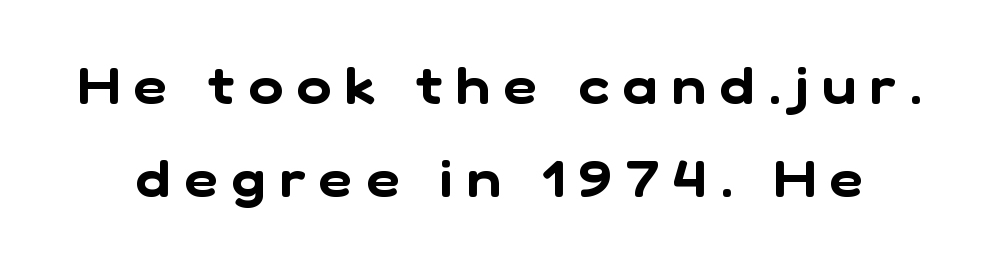
The image shows 52 px sans-serif type; set line spacing 1.78x, unusually wide letter spacing (+0.27 em), not underlined; low stroke contrast and a medium x-height.
